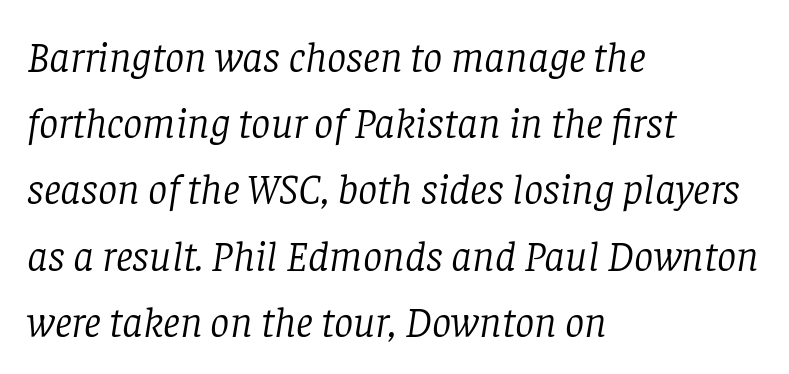
The image shows 43 px light serif type, italic (leaning right); set left-aligned, normal line spacing (1.54x), normal letter spacing, not underlined; low stroke contrast and a large x-height.
